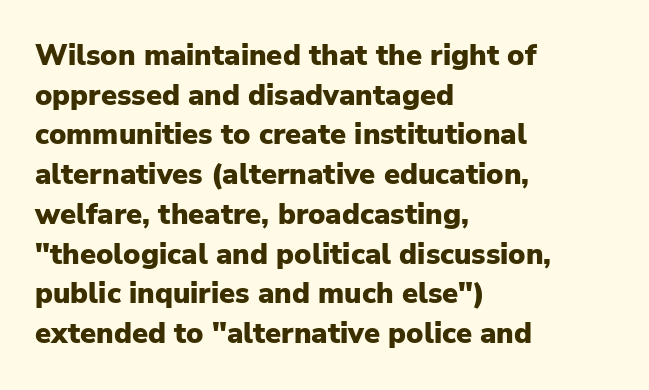
The image shows 29 px heavy sans-serif type, upright; set left-aligned, normal line spacing (1.37x), normal letter spacing, not underlined; low stroke contrast and a medium x-height.
